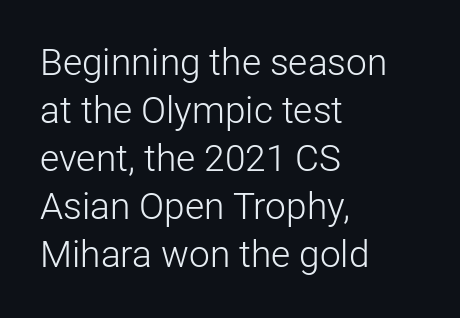
{"serif": "no", "italic": "no", "bold": "no", "weight": "light", "width": "normal", "stroke_contrast": "low", "x_height": "medium", "monospaced": "no", "underline": "no", "align": "left", "line_spacing": "normal", "line_spacing_ratio": 1.3, "letter_spacing": "normal", "letter_spacing_em": 0.0, "glyph_px": 37}
